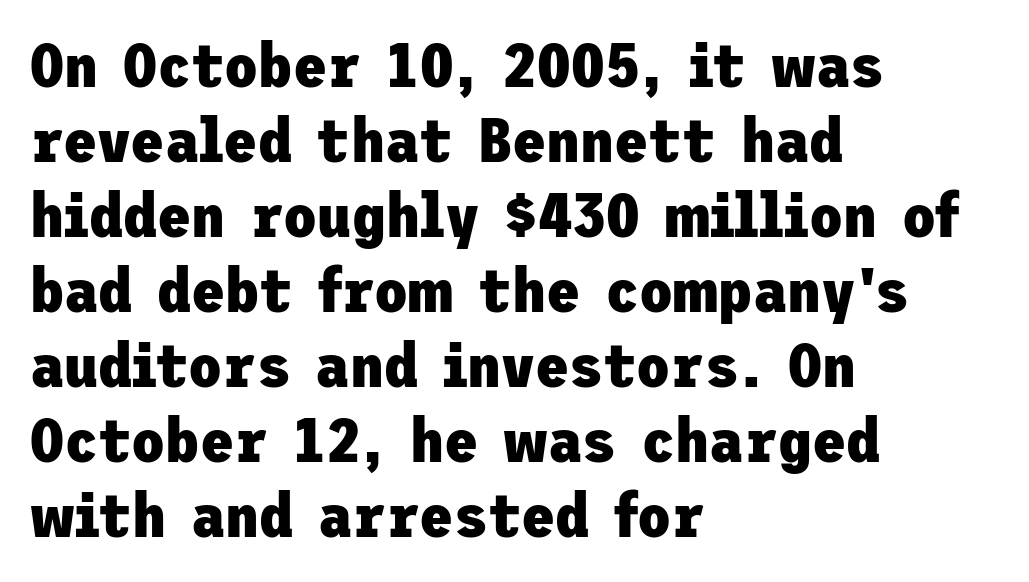
The image shows 62 px heavy sans-serif type, upright; set left-aligned, line spacing 1.21x, normal letter spacing, not underlined; low stroke contrast and a medium x-height.
